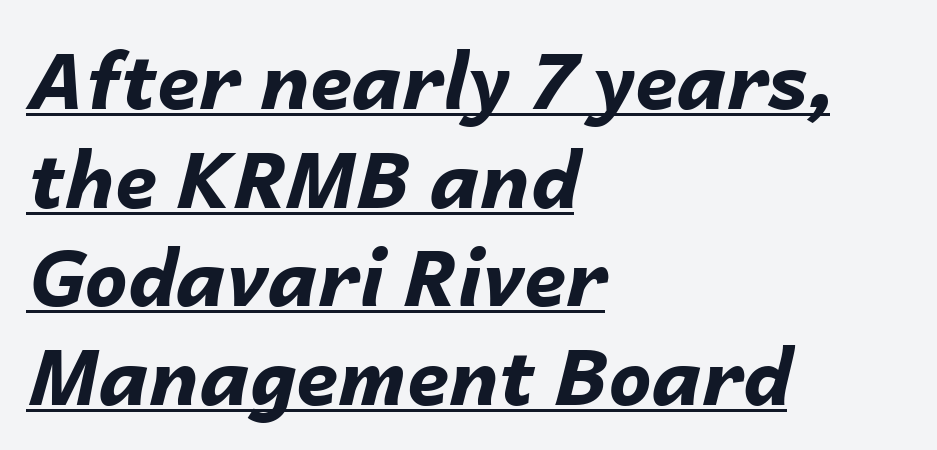
{"italic": "yes", "lean": "right", "slant_degrees": 14, "bold": "yes", "weight": "bold", "width": "normal", "stroke_contrast": "low", "x_height": "medium", "monospaced": "no", "underline": "yes", "align": "left", "line_spacing": "normal", "line_spacing_ratio": 1.28, "letter_spacing": "normal", "letter_spacing_em": 0.0, "glyph_px": 77}
